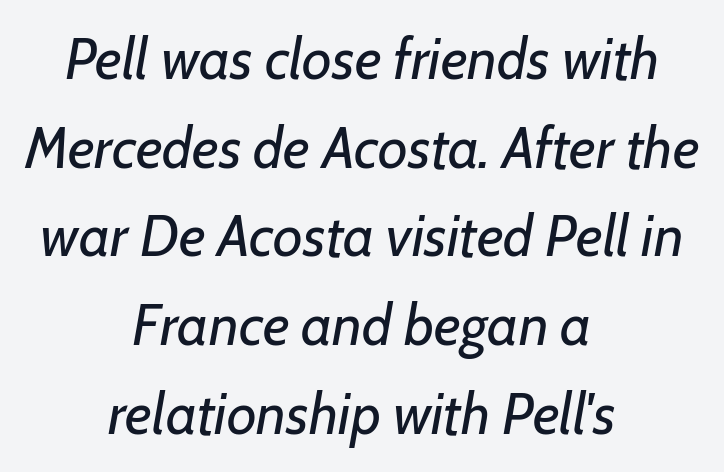
The image shows 58 px regular-weight type, italic (leaning right); set centered, normal line spacing (1.53x), normal letter spacing, not underlined; low stroke contrast and a medium x-height.
